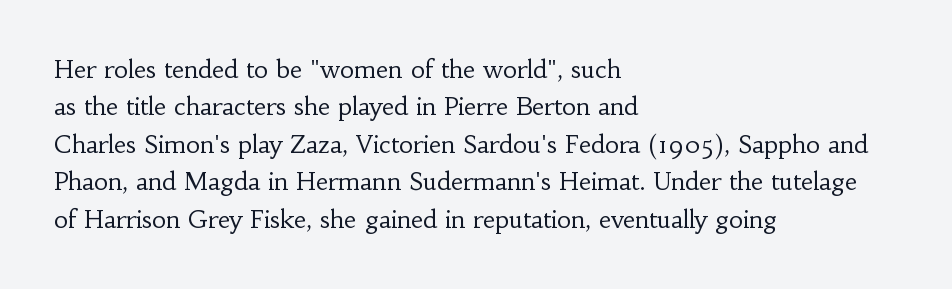
The image shows 24 px text type, upright; set left-aligned, normal line spacing (1.56x), normal letter spacing, not underlined.
